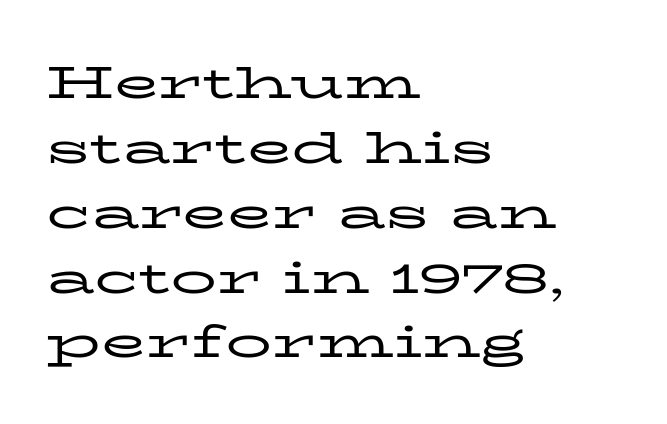
The space directly below the letters is spotless. The passage shown is typed in a proportional face where columns would drift. This is roman type, the default non-slanted kind. Is the stroke heavy? The answer is a plain regular-or-lighter. Every row of glyphs begins at an identical x-position on the left. Does the type have serifs? Yes, each stem ends in a small foot.
